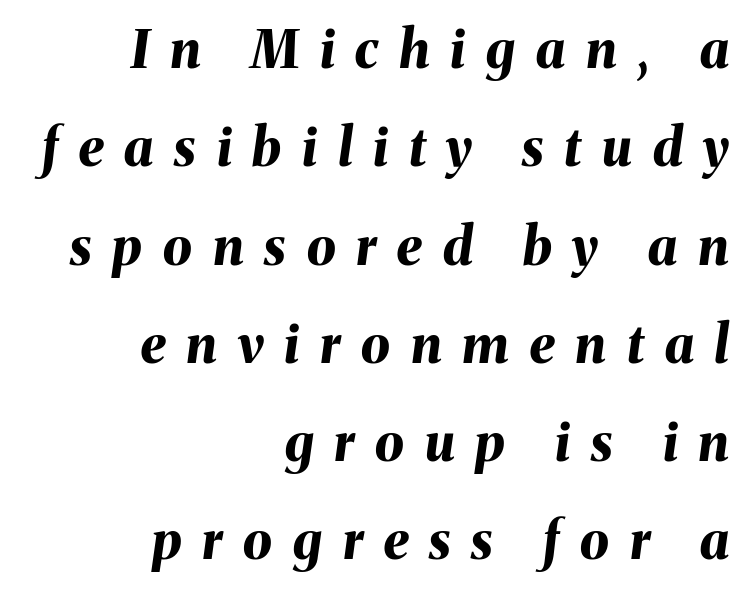
{"italic": "yes", "lean": "right", "slant_degrees": 8, "bold": "yes", "weight": "bold", "width": "normal", "stroke_contrast": "medium", "x_height": "medium", "monospaced": "no", "underline": "no", "align": "right", "line_spacing_ratio": 1.89, "letter_spacing": "wide", "letter_spacing_em": 0.4, "glyph_px": 52}
